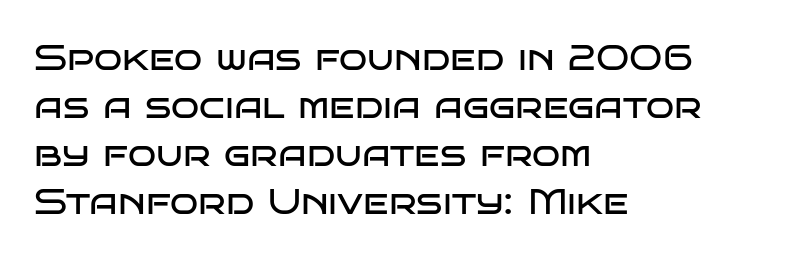
The image shows 37 px regular-weight, wide sans-serif type, upright; set left-aligned, normal line spacing (1.3x), normal letter spacing, not underlined; low stroke contrast and a large x-height.
